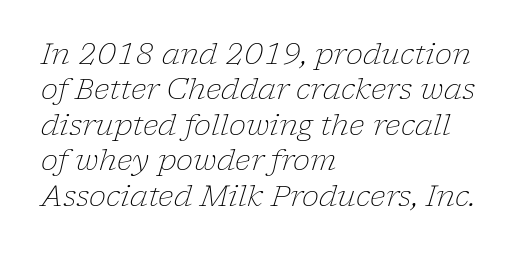
The image shows 29 px light serif type, italic (leaning right); set left-aligned, line spacing 1.22x, normal letter spacing, not underlined; low stroke contrast and a medium x-height.
